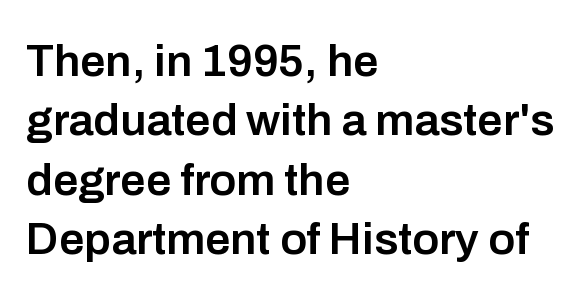
{"serif": "no", "italic": "no", "bold": "semi", "weight": "semibold", "width": "normal", "stroke_contrast": "low", "x_height": "medium", "monospaced": "no", "underline": "no", "align": "left", "line_spacing": "normal", "line_spacing_ratio": 1.32, "letter_spacing": "normal", "letter_spacing_em": 0.0, "glyph_px": 45}
